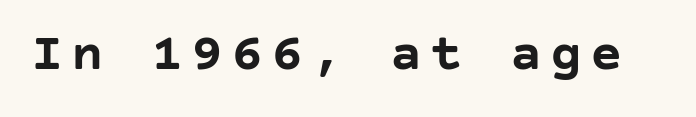
The letters stand straight up with perfectly vertical stems. Regarding serifs, this sample does without them. Honestly, there is no underline to notice here at all. This is heavy type, rendered in bold.
